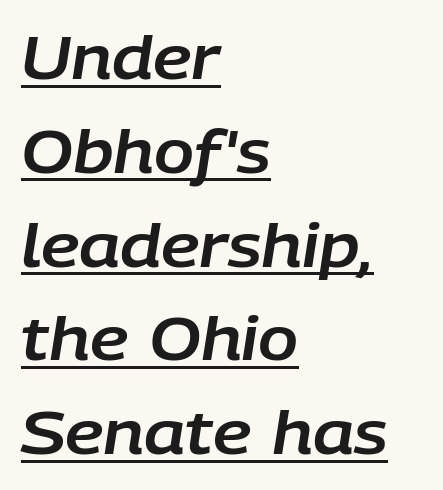
{"italic": "yes", "lean": "right", "slant_degrees": 9, "width": "normal", "stroke_contrast": "low", "x_height": "large", "monospaced": "no", "underline": "yes", "align": "left", "line_spacing": "normal", "line_spacing_ratio": 1.59, "letter_spacing": "normal", "letter_spacing_em": 0.0, "glyph_px": 59}
